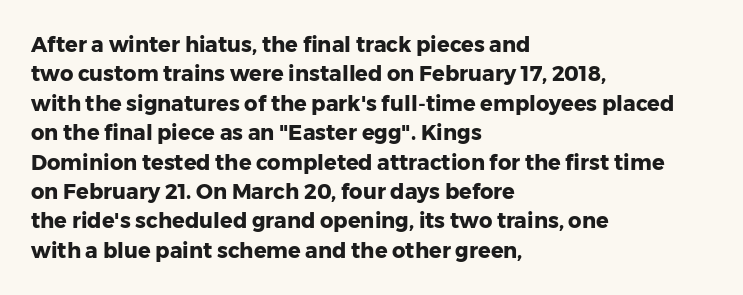
The image shows 21 px bold type, upright; set left-aligned, normal line spacing (1.4x), normal letter spacing, not underlined.
